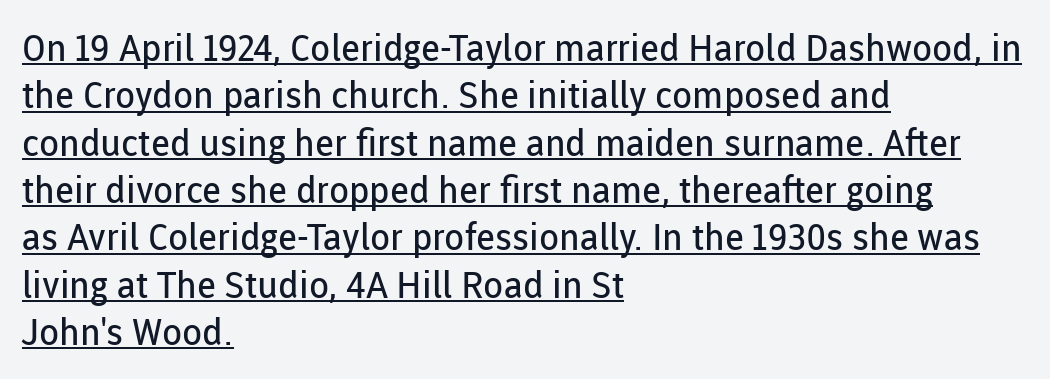
Q: Is the text bold? A: No.
Q: Is the text italic (slanted)? A: No, it is upright.
Q: Is the typeface a serif or a sans-serif typeface? A: Sans-serif.
Q: Is the text underlined? A: Yes.
Q: How is the paragraph aligned? A: Left-aligned.
Q: Is the spacing between letters normal or unusually wide? A: Normal.
Q: Is the spacing between lines tight, normal or loose? A: Normal.
Q: Width (condensed, normal, or wide)? A: Normal.
Q: Stroke contrast? A: Low.
Q: x-height? A: Medium.
Q: Monospaced? A: No.
